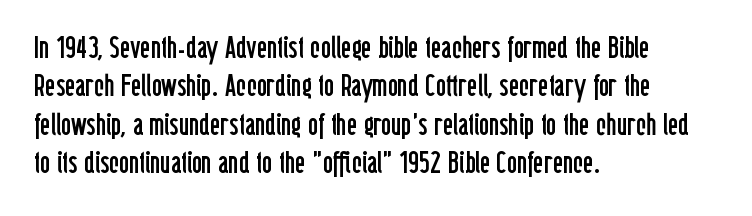
Q: Is the text bold? A: No.
Q: Is the text italic (slanted)? A: No, it is upright.
Q: Is the typeface a serif or a sans-serif typeface? A: Sans-serif.
Q: Is the text underlined? A: No.
Q: How is the paragraph aligned? A: Left-aligned.
Q: Is the spacing between letters normal or unusually wide? A: Normal.
Q: Width (condensed, normal, or wide)? A: Condensed.
Q: Stroke contrast? A: Low.
Q: x-height? A: Medium.
Q: Monospaced? A: No.
